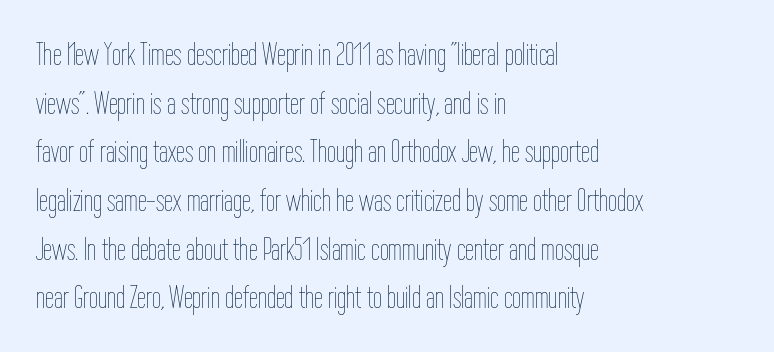
The image shows 32 px thin, condensed type, upright; set left-aligned, normal line spacing (1.52x), normal letter spacing, not underlined; low stroke contrast and a medium x-height.
